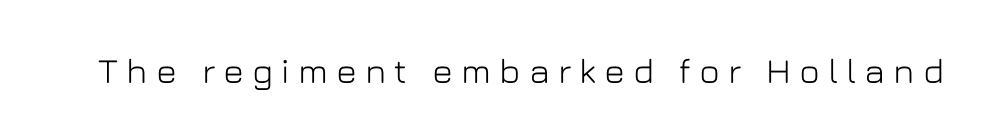
{"serif": "no", "italic": "no", "width": "normal", "stroke_contrast": "low", "x_height": "medium", "monospaced": "no", "underline": "no", "letter_spacing": "wide", "letter_spacing_em": 0.23, "glyph_px": 35}
